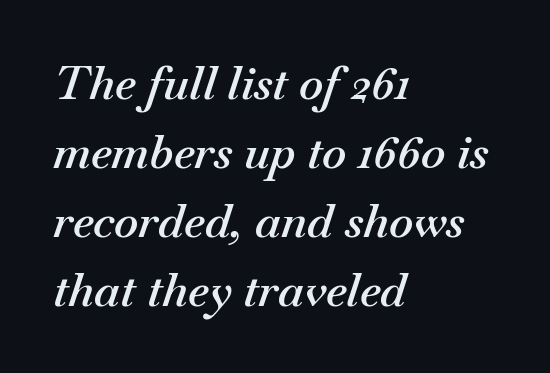
The image shows 46 px semibold type, italic (leaning right); set left-aligned, normal line spacing (1.5x), normal letter spacing, not underlined; medium stroke contrast and a small x-height.
